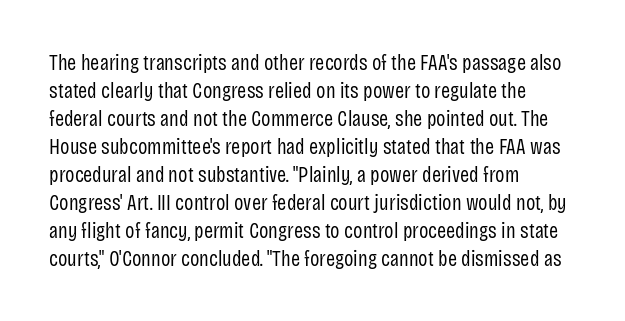
Q: Is the text bold? A: No.
Q: Is the text italic (slanted)? A: No, it is upright.
Q: Is the text underlined? A: No.
Q: How is the paragraph aligned? A: Left-aligned.
Q: Is the spacing between letters normal or unusually wide? A: Normal.
Q: Is the spacing between lines tight, normal or loose? A: Normal.
